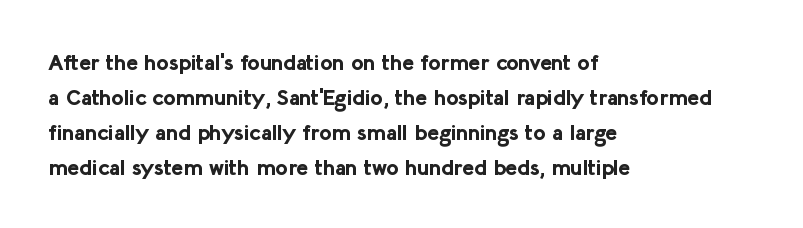
Q: Is the text bold? A: Yes.
Q: Is the text italic (slanted)? A: No, it is upright.
Q: Is the text underlined? A: No.
Q: How is the paragraph aligned? A: Left-aligned.
Q: Is the spacing between letters normal or unusually wide? A: Normal.
Q: Is the spacing between lines tight, normal or loose? A: Normal.
